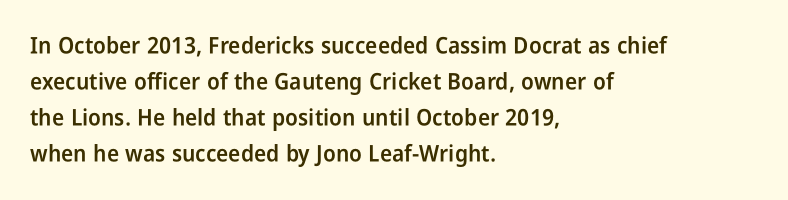
The image shows 23 px text type, upright; set left-aligned, normal line spacing (1.56x), normal letter spacing, not underlined.
